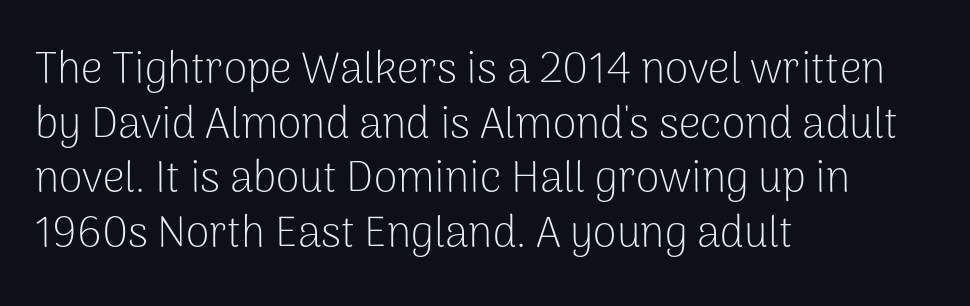
The image shows 43 px light sans-serif type, upright; set left-aligned, normal line spacing (1.27x), normal letter spacing, not underlined; low stroke contrast and a medium x-height.
